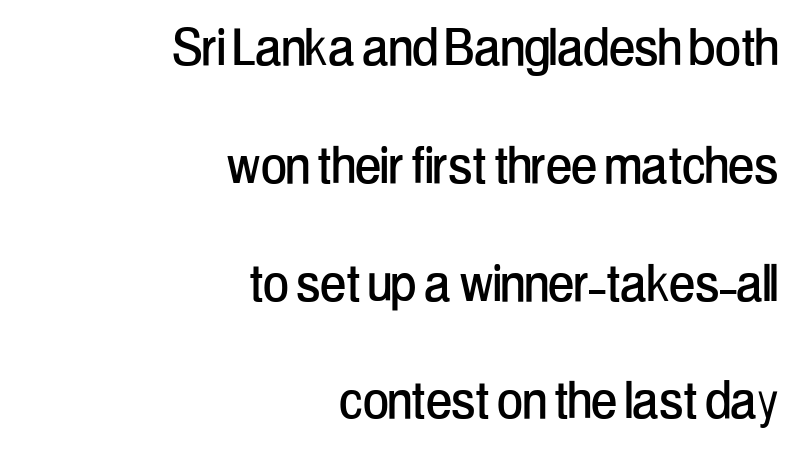
The zone under the glyphs is completely vacant. Loosely led — the rows are spread out. Honestly, the letter spacing is just normal — you wouldn't notice it. The face used here is proportionally spaced, like ordinary book or web type. Line ends are locked; line starts wander.
